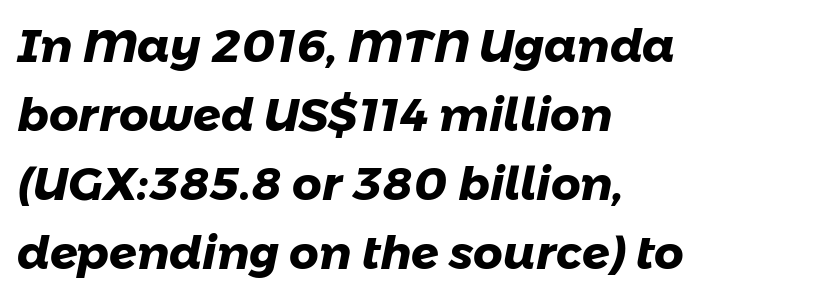
The image shows 46 px heavy sans-serif type; set left-aligned, normal line spacing (1.5x), normal letter spacing, not underlined; low stroke contrast and a medium x-height.
